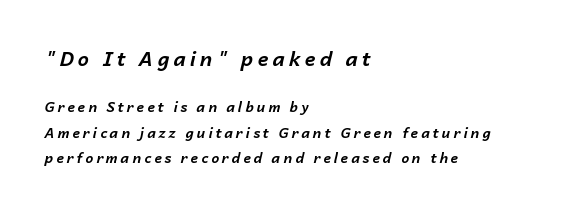
The image shows 20 px bold type, italic (leaning right); set left-aligned, line spacing 1.82x, unusually wide letter spacing (+0.21 em), not underlined; the first (top) block is 1.43x larger.
